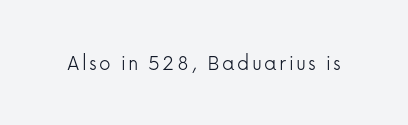
The image shows 23 px text type, upright; set not underlined.
